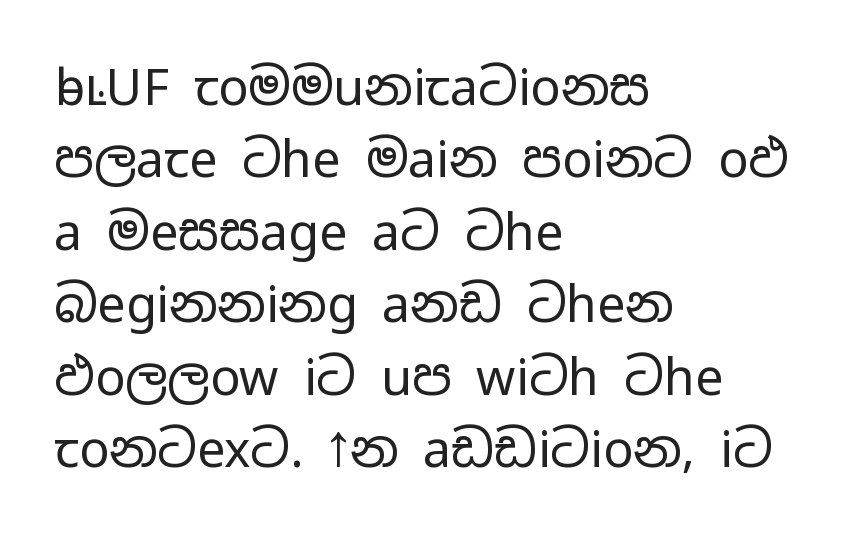
The image shows 50 px regular-weight, wide sans-serif type, upright; set left-aligned, normal line spacing (1.45x), normal letter spacing, not underlined; low stroke contrast and a medium x-height.
